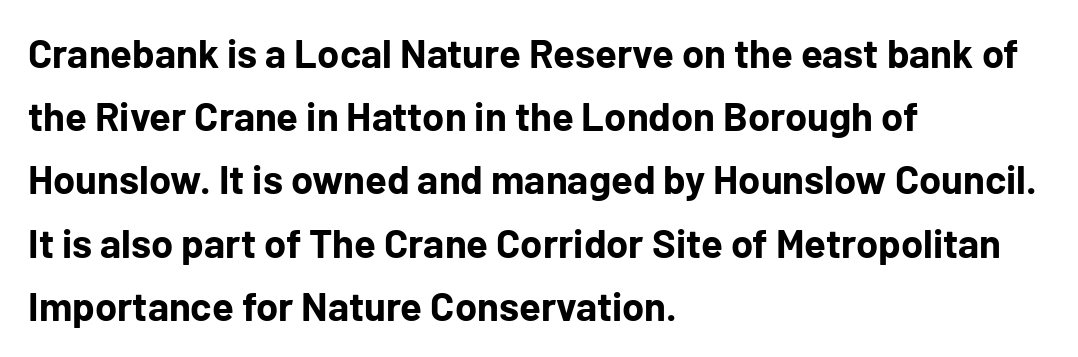
{"serif": "no", "italic": "no", "bold": "yes", "weight": "bold", "width": "normal", "stroke_contrast": "low", "x_height": "medium", "monospaced": "no", "underline": "no", "align": "left", "line_spacing": "normal", "line_spacing_ratio": 1.58, "letter_spacing": "normal", "letter_spacing_em": 0.0, "glyph_px": 40}
